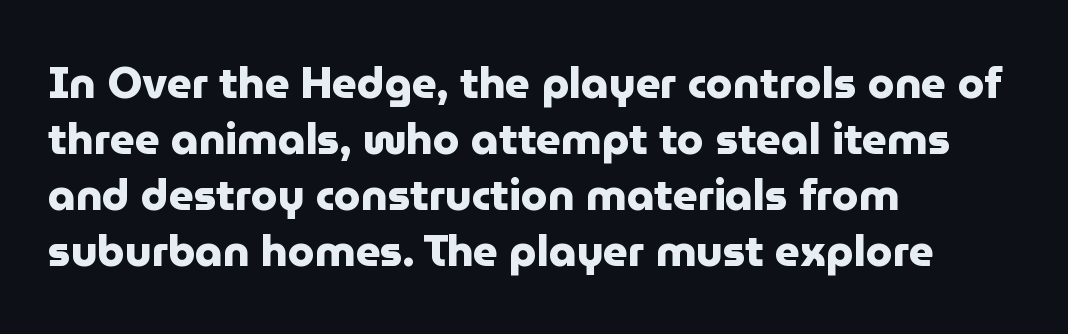
Casual observation: everything's shoved over to the left. This sample keeps an unexceptional amount of space between lines. Has an underline been added? It has not. The axis of the letterforms is exactly vertical. Is this a fixed-width face? No — the glyphs have proportional, varying widths.
